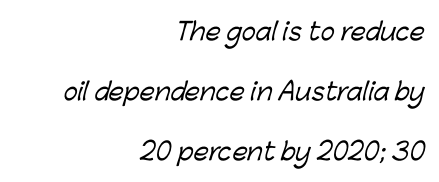
{"underline": "no", "align": "right", "line_spacing": "loose", "line_spacing_ratio": 2.49, "letter_spacing": "normal", "letter_spacing_em": 0.0, "glyph_px": 24}
